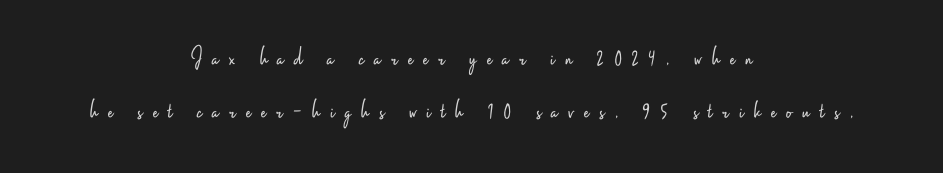
{"bold": "no", "underline": "no", "align": "center", "line_spacing": "loose", "line_spacing_ratio": 1.96, "letter_spacing": "wide", "letter_spacing_em": 0.38, "glyph_px": 27}
